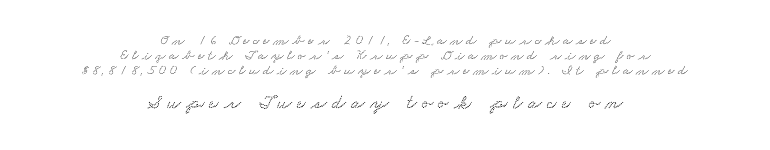
These lines are centered, leaving both edges ragged. The composition opens small and finishes big. In terms of letterspacing, this is a distinctly airy, spread setting. These lines huddle together more closely than default settings would place them. Just letters on the line, the space beneath them empty.
